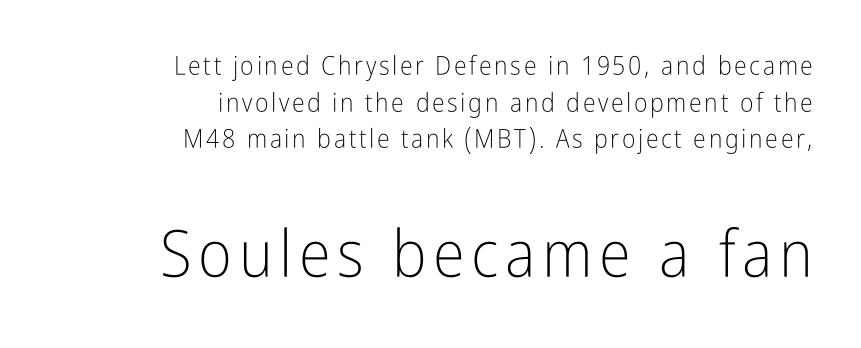
{"serif": "no", "italic": "no", "bold": "no", "weight": "light", "width": "condensed", "stroke_contrast": "low", "x_height": "medium", "monospaced": "no", "underline": "no", "align": "right", "line_spacing": "normal", "line_spacing_ratio": 1.41, "larger_block": "second", "size_ratio": 2.5, "glyph_px": 65}
